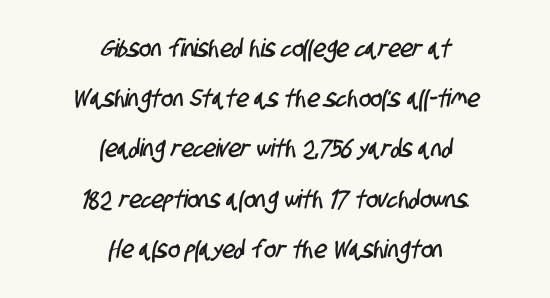
Q: Is the text underlined? A: No.
Q: How is the paragraph aligned? A: Centered.
Q: Is the spacing between letters normal or unusually wide? A: Normal.
Q: Is the spacing between lines tight, normal or loose? A: Loose.
